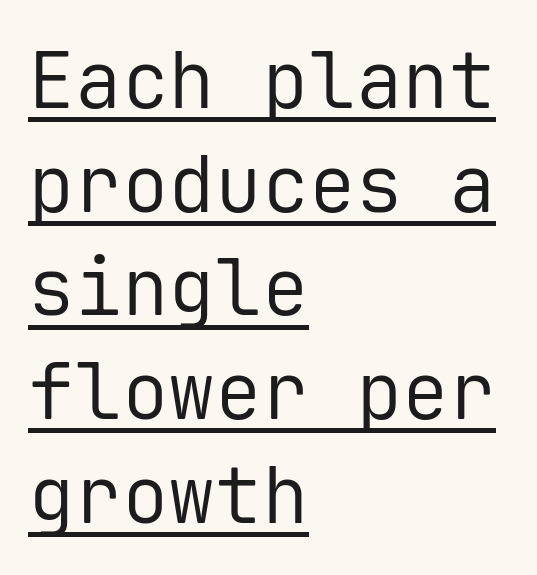
Vertical spacing — default. Ink coverage per letter is moderate at most. Type style note: lacks serifs. Fixed-width glyphs throughout — classic coding-font behaviour. The ragged edge is on the right, which tells us the setting is flush left. Beneath each row of characters lies a ruled line.
